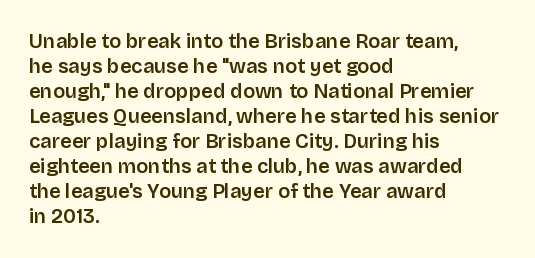
The image shows 20 px text type, upright; set left-aligned, normal line spacing (1.25x), normal letter spacing, not underlined.
